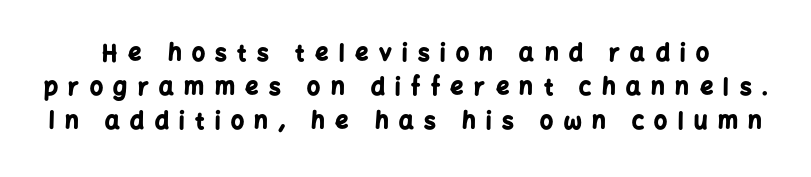
The image shows 23 px bold type, upright; set normal line spacing (1.47x), unusually wide letter spacing (+0.46 em), not underlined.
